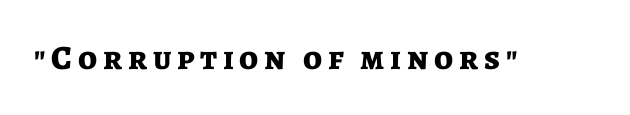
The image shows 34 px bold sans-serif type, upright; set not underlined; low stroke contrast and a medium x-height.
